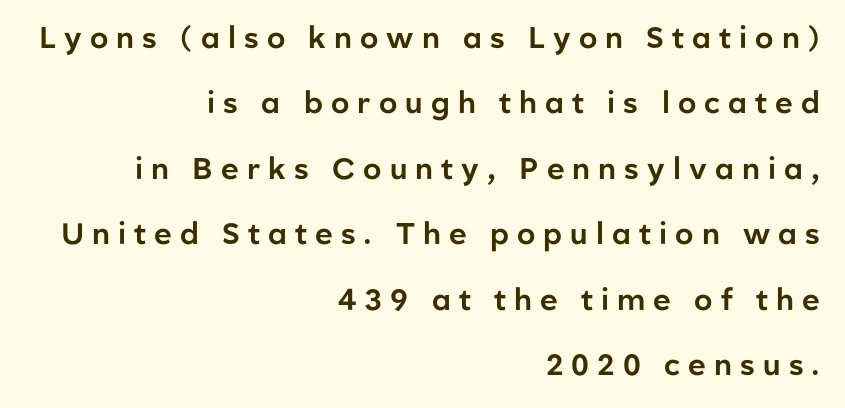
Spacing verdict: proportional, widths tailored to each character. Every stem runs plumb, perpendicular to the baseline. Each letter's strokes conclude bluntly, with no projecting serifs. Honestly, the rows look like they've been pulled way apart.
